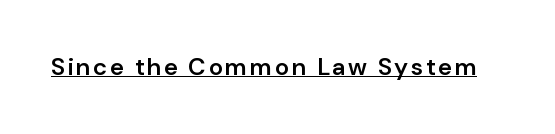
{"italic": "no", "bold": "semi", "underline": "yes", "glyph_px": 24}
